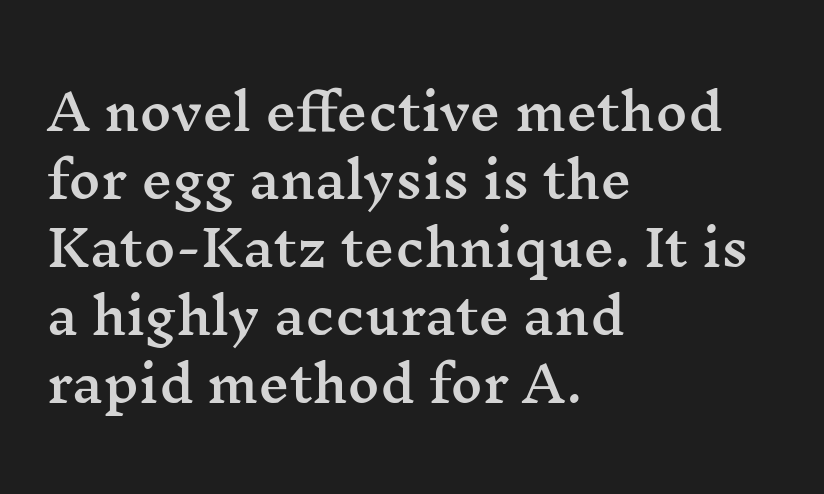
Unmarked baselines from the first word to the last. It's the straight-up-and-down kind of type. The passage shown is typed in a proportional face where columns would drift. These lines are set flush left with a ragged right edge. Each letter's strokes conclude with small projecting serifs. One glance says typical: line gaps are just what's usual.
